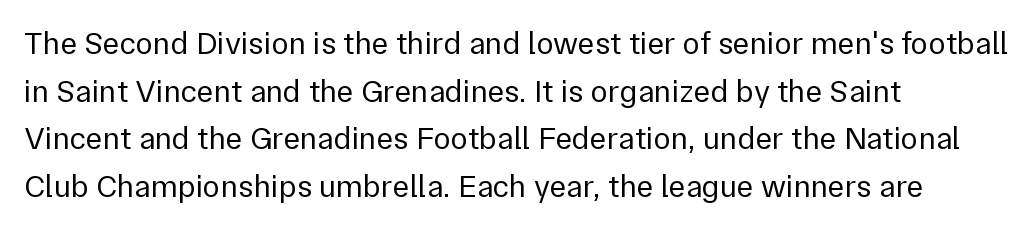
The image shows 32 px regular-weight sans-serif type, upright; set left-aligned, normal line spacing (1.49x), normal letter spacing, not underlined; low stroke contrast and a medium x-height.
